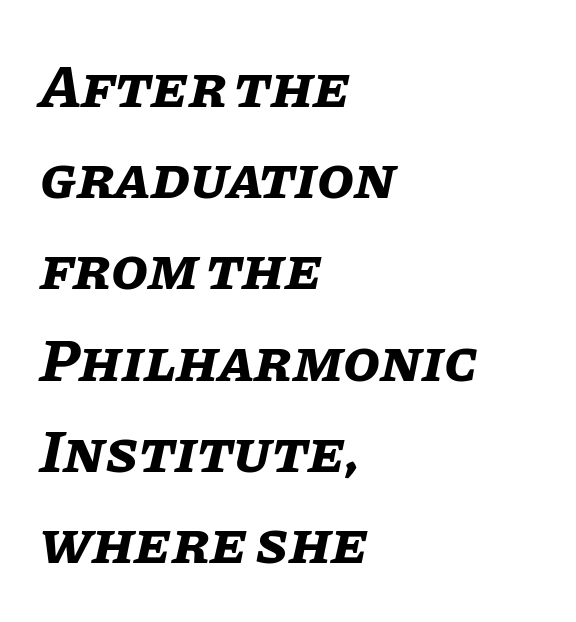
{"italic": "yes", "lean": "right", "slant_degrees": 11, "bold": "yes", "weight": "bold", "width": "normal", "stroke_contrast": "low", "x_height": "large", "monospaced": "no", "underline": "no", "align": "left", "line_spacing": "normal", "line_spacing_ratio": 1.52, "letter_spacing": "normal", "letter_spacing_em": 0.0, "glyph_px": 60}
